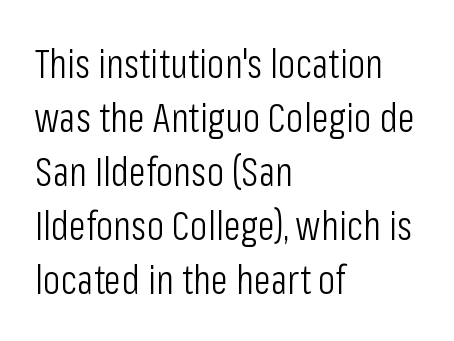
The image shows 40 px light, condensed sans-serif type, upright; set left-aligned, normal line spacing (1.35x), normal letter spacing, not underlined; low stroke contrast and a medium x-height.
